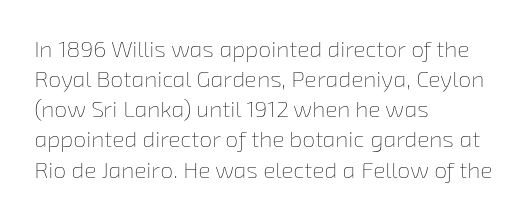
The image shows 23 px text type; set left-aligned, normal line spacing (1.31x), normal letter spacing, not underlined.
